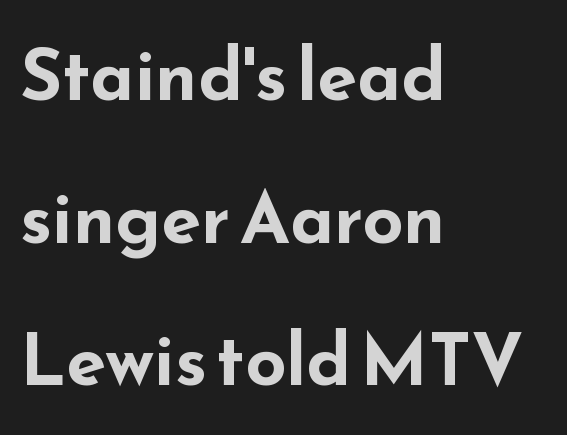
{"serif": "no", "italic": "no", "bold": "yes", "weight": "bold", "width": "wide", "stroke_contrast": "low", "x_height": "small", "monospaced": "no", "underline": "no", "align": "left", "line_spacing": "loose", "line_spacing_ratio": 1.98, "letter_spacing": "normal", "letter_spacing_em": 0.0, "glyph_px": 72}
